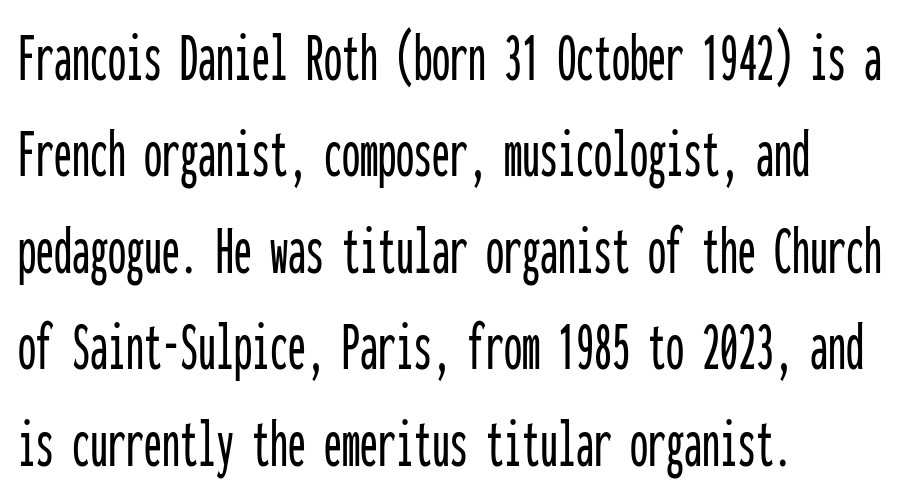
{"serif": "no", "italic": "no", "width": "condensed", "stroke_contrast": "low", "x_height": "medium", "monospaced": "yes", "underline": "no", "align": "left", "line_spacing": "normal", "line_spacing_ratio": 1.34, "letter_spacing": "normal", "letter_spacing_em": 0.0, "glyph_px": 72}
